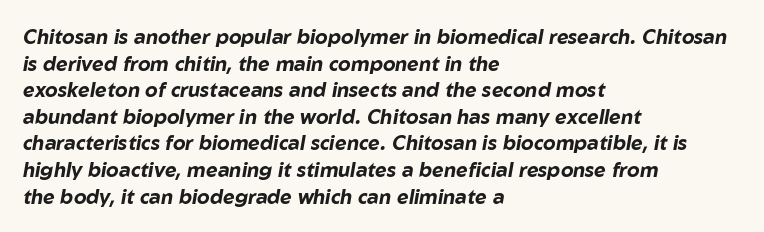
{"italic": "yes", "lean": "right", "slant_degrees": 10, "bold": "yes", "underline": "no", "align": "left", "line_spacing": "normal", "line_spacing_ratio": 1.33, "letter_spacing": "normal", "letter_spacing_em": 0.0, "glyph_px": 20}
